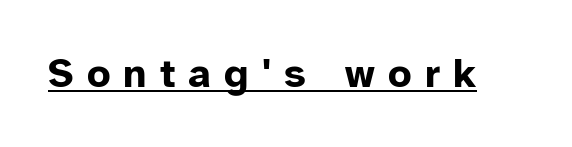
Typesetter's note: full bold, strokes at maximum text heaviness. The rendering inserts visible extra space after every character. You could not count columns in this text — the font is proportionally spaced. In terms of posture, this sample is upright. The rendering uses the underline text-decoration. The typeface chosen for these lines omits serifs.
